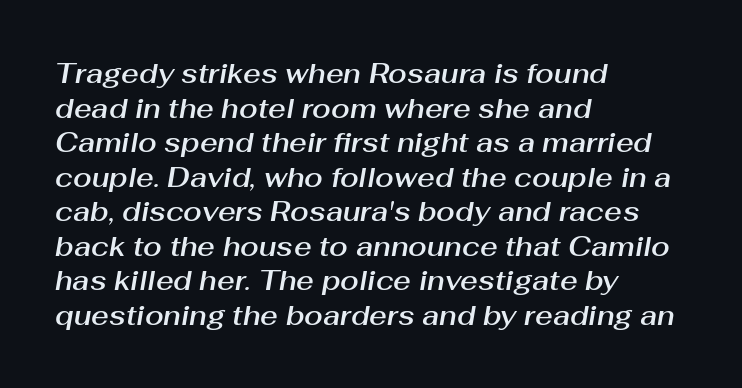
{"italic": "yes", "lean": "right", "slant_degrees": 10, "underline": "no", "align": "left", "line_spacing": "normal", "line_spacing_ratio": 1.28, "letter_spacing": "normal", "letter_spacing_em": 0.0, "glyph_px": 27}
